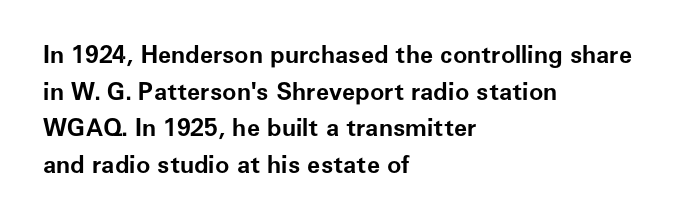
{"italic": "no", "bold": "yes", "underline": "no", "align": "left", "line_spacing": "normal", "line_spacing_ratio": 1.53, "letter_spacing": "normal", "letter_spacing_em": 0.0, "glyph_px": 24}
